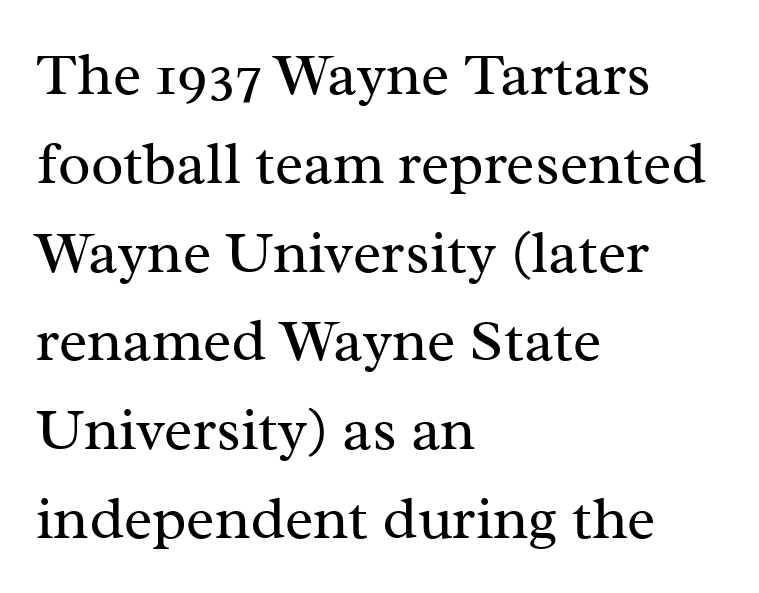
A typesetter would call this proportional, since set widths differ per character. Italic: no, the glyphs are upright roman. Stroke thickness stays within the range of a standard reading face or lighter. Honestly, the row spacing looks completely unremarkable. Visually the block forms a straight wall on the left and a jagged coastline on the right. The letters carry serifs — small finishing strokes at the ends of their stems.
